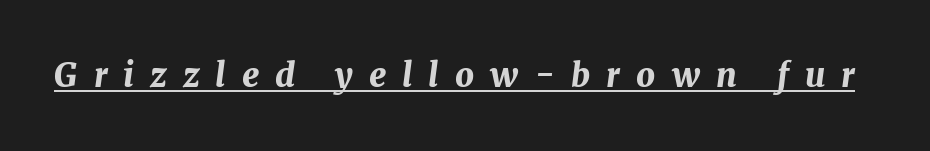
{"italic": "yes", "lean": "right", "slant_degrees": 7, "bold": "yes", "weight": "bold", "width": "normal", "stroke_contrast": "medium", "x_height": "medium", "monospaced": "no", "underline": "yes", "letter_spacing": "wide", "letter_spacing_em": 0.49, "glyph_px": 33}
